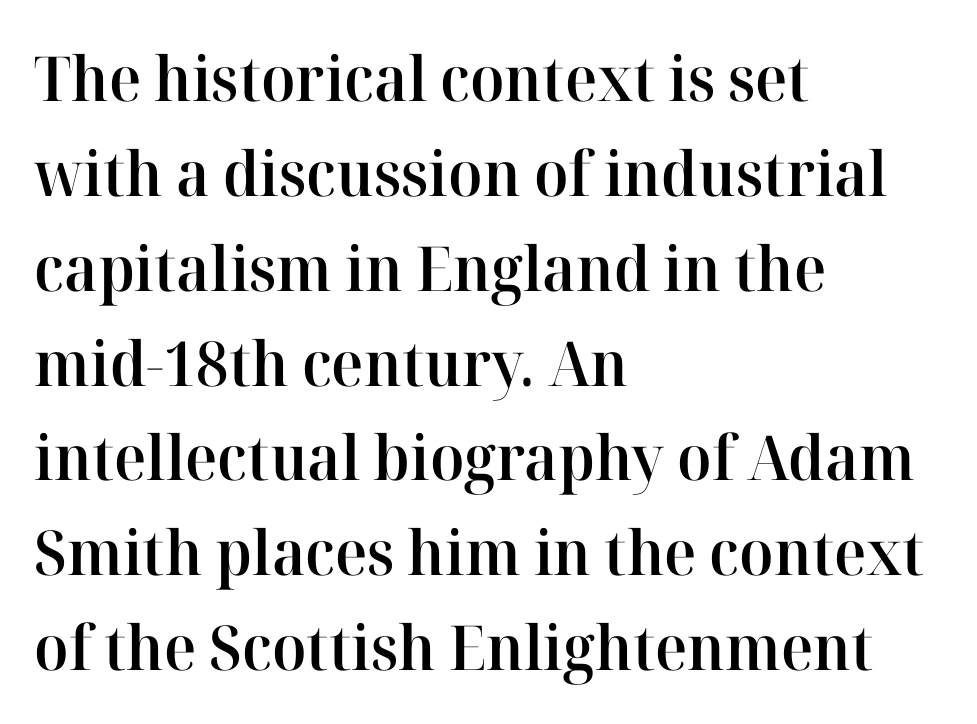
Normally led — the rows are evenly, conventionally spaced. Stroke terminals: seriffed. Inter-character spacing is left at the font's built-in metrics. Is this a fixed-width face? No — the glyphs have proportional, varying widths.
